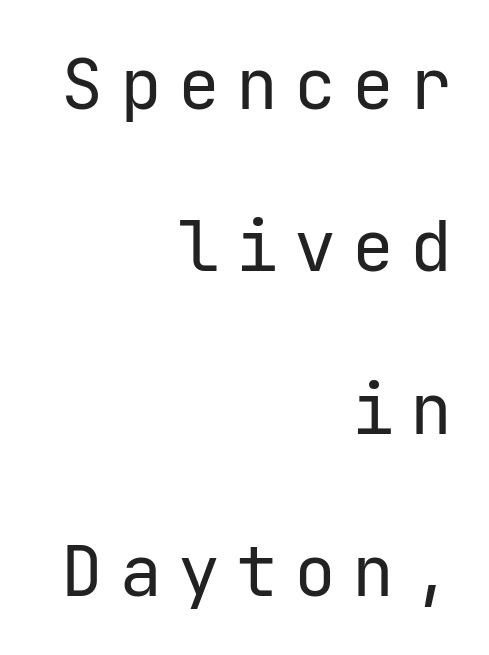
The area under the type is left untouched. How would I describe the line gaps? Wide and relaxed. The letters carry no serifs — their stems end cleanly without finishing strokes. The letters are spread apart with noticeably loose tracking.
